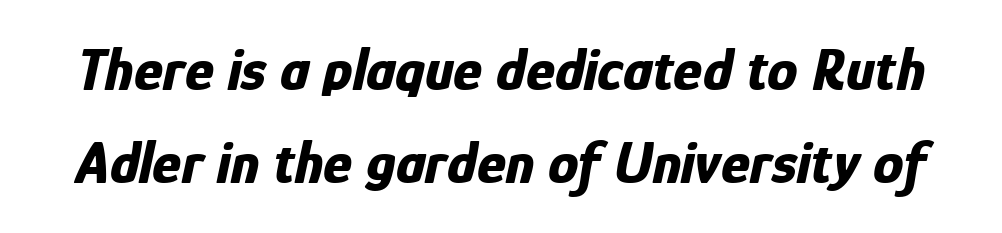
Q: Is the text bold? A: Yes.
Q: Is the text italic (slanted)? A: Yes, it leans right by about 12 degrees.
Q: Is the text underlined? A: No.
Q: Is the spacing between letters normal or unusually wide? A: Normal.
Q: Is the spacing between lines tight, normal or loose? A: Normal.
Q: Width (condensed, normal, or wide)? A: Condensed.
Q: Stroke contrast? A: Low.
Q: x-height? A: Medium.
Q: Monospaced? A: No.
